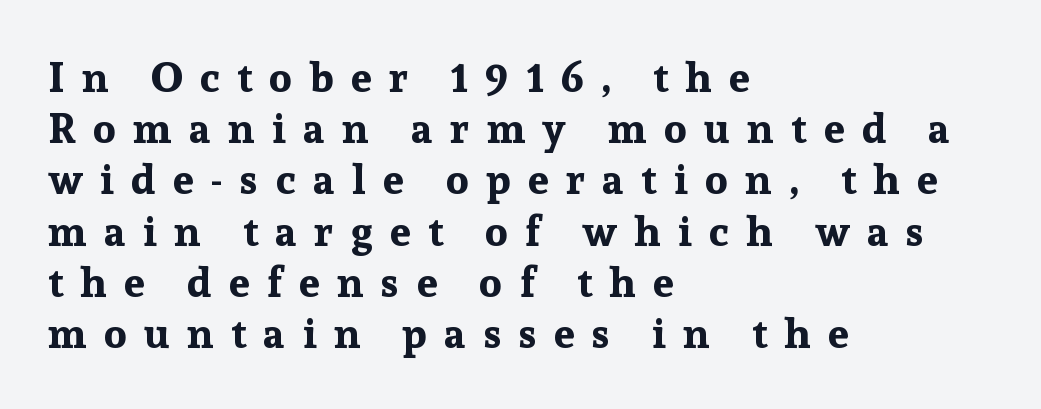
Set as a true bold cut, around the 700 mark. The compositor pushed each line to the left boundary. Glyph-to-glyph distance is far greater than everyday printed text. Beneath every word, the page is bare. You could not count columns in this text — the font is proportionally spaced. The glyphs in this specimen are seriffed.
